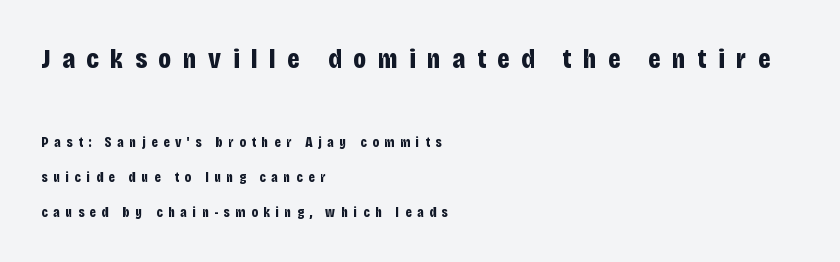
Q: Is the text bold? A: Yes.
Q: Is the text italic (slanted)? A: No, it is upright.
Q: Is the typeface a serif or a sans-serif typeface? A: Sans-serif.
Q: Is the text underlined? A: No.
Q: How is the paragraph aligned? A: Left-aligned.
Q: Is the spacing between letters normal or unusually wide? A: Unusually wide.
Q: Is the spacing between lines tight, normal or loose? A: Loose.
Q: Which block of text is set in a larger size, the first (top) or the second (bottom)? A: The first (top) one.
Q: Width (condensed, normal, or wide)? A: Condensed.
Q: Stroke contrast? A: Low.
Q: x-height? A: Large.
Q: Monospaced? A: No.
